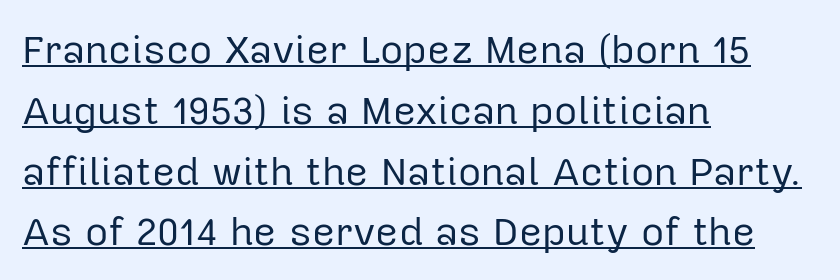
The image shows 40 px regular-weight sans-serif type, upright; set left-aligned, normal line spacing (1.52x), normal letter spacing, underlined; low stroke contrast and a medium x-height.
